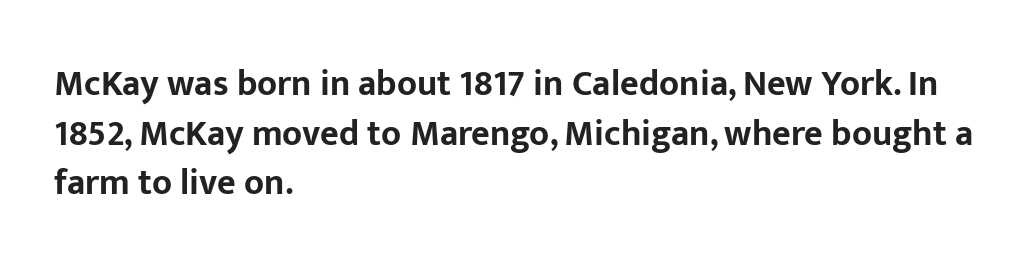
Q: Is the text bold? A: Yes.
Q: Is the text italic (slanted)? A: No, it is upright.
Q: Is the typeface a serif or a sans-serif typeface? A: Sans-serif.
Q: Is the text underlined? A: No.
Q: How is the paragraph aligned? A: Left-aligned.
Q: Is the spacing between letters normal or unusually wide? A: Normal.
Q: Is the spacing between lines tight, normal or loose? A: Normal.
Q: Width (condensed, normal, or wide)? A: Normal.
Q: Stroke contrast? A: Low.
Q: x-height? A: Medium.
Q: Monospaced? A: No.
